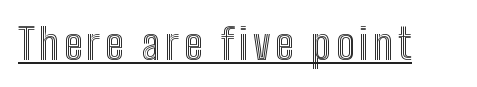
The image shows 42 px condensed type, upright; set underlined; a medium x-height.
